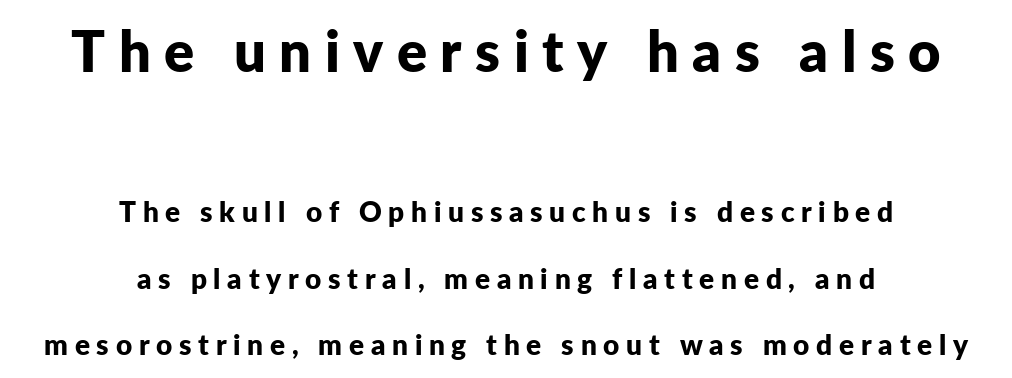
{"serif": "no", "italic": "no", "bold": "yes", "weight": "bold", "width": "normal", "stroke_contrast": "low", "x_height": "medium", "monospaced": "no", "underline": "no", "align": "center", "line_spacing": "loose", "line_spacing_ratio": 2.38, "letter_spacing": "wide", "letter_spacing_em": 0.24, "larger_block": "first", "size_ratio": 2.0, "glyph_px": 56}
